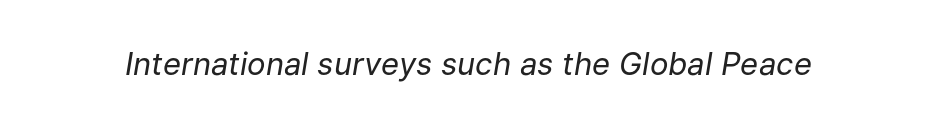
The image shows 31 px regular-weight type, italic (leaning right); set normal letter spacing, not underlined; low stroke contrast and a medium x-height.
